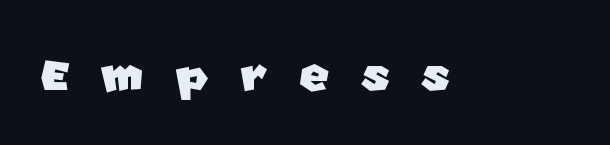
{"serif": "no", "width": "normal", "stroke_contrast": "low", "x_height": "large", "monospaced": "no", "underline": "no", "letter_spacing": "wide", "letter_spacing_em": 0.5, "glyph_px": 64}
